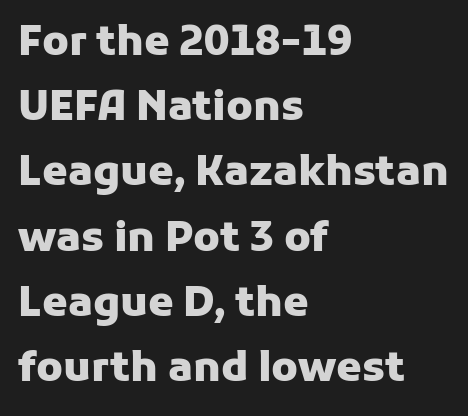
{"serif": "no", "italic": "no", "bold": "yes", "weight": "heavy", "width": "normal", "stroke_contrast": "low", "x_height": "medium", "monospaced": "no", "underline": "no", "align": "left", "line_spacing": "normal", "line_spacing_ratio": 1.59, "letter_spacing": "normal", "letter_spacing_em": 0.0, "glyph_px": 41}
